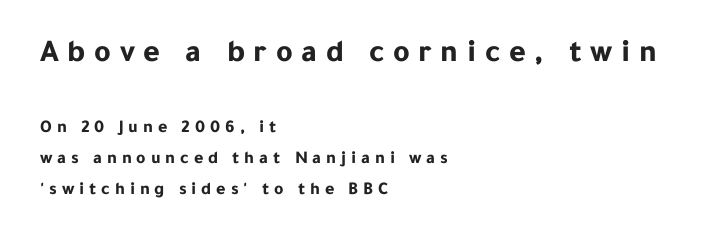
The image shows 32 px bold sans-serif type, upright; set left-aligned, line spacing 1.71x, unusually wide letter spacing (+0.27 em), not underlined; the first (top) block is 1.78x larger; low stroke contrast and a medium x-height.
